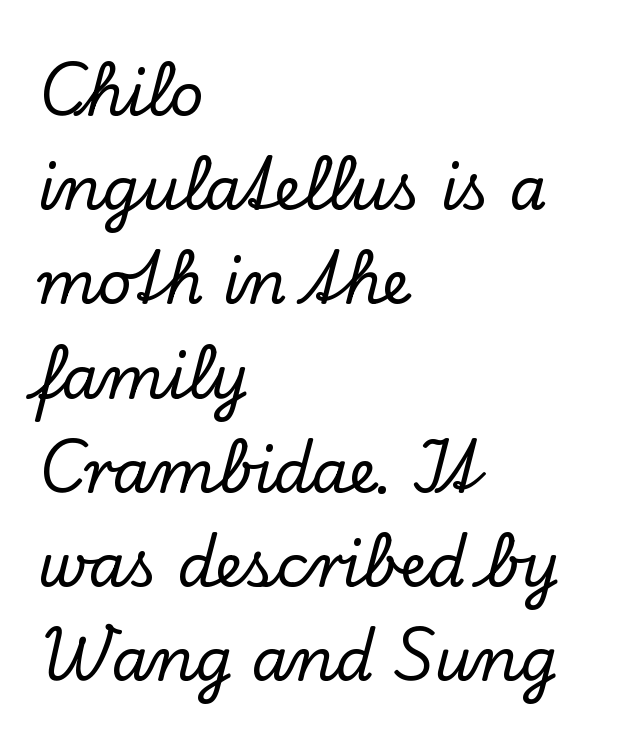
The designer left line spacing at the default. Serifs: yes, visible at the terminals of the letterforms. Character widths vary here, with narrow letters taking less room than wide ones. All the whitespace from short lines collects on the right.
